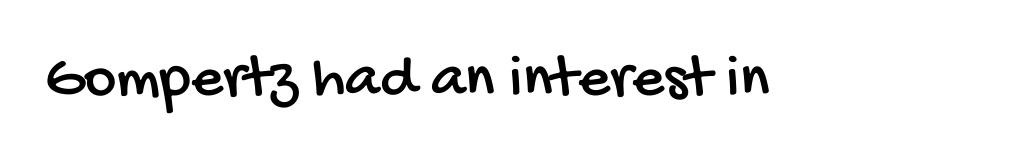
Q: Is the typeface a serif or a sans-serif typeface? A: Sans-serif.
Q: Is the text underlined? A: No.
Q: Is the spacing between letters normal or unusually wide? A: Normal.
Q: Width (condensed, normal, or wide)? A: Condensed.
Q: Stroke contrast? A: Low.
Q: x-height? A: Large.
Q: Monospaced? A: No.
